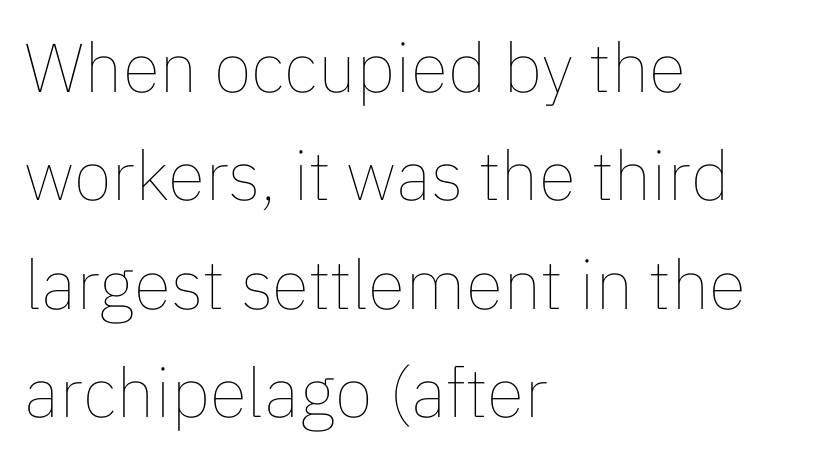
The image shows 69 px thin type, upright; set left-aligned, normal line spacing (1.57x), normal letter spacing, not underlined; low stroke contrast and a medium x-height.
